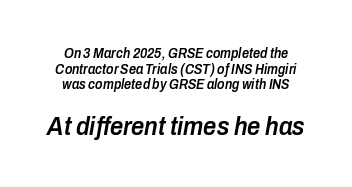
The image shows 26 px text type, italic (leaning right); set tight line spacing (1.11x), normal letter spacing, not underlined; the second (bottom) block is 1.86x larger.
